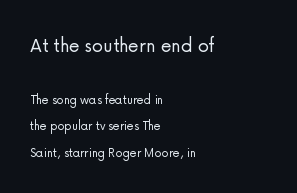
{"italic": "no", "bold": "no", "underline": "no", "align": "left", "line_spacing": "loose", "line_spacing_ratio": 1.91, "letter_spacing": "normal", "letter_spacing_em": 0.0, "larger_block": "first", "size_ratio": 1.57, "glyph_px": 22}
